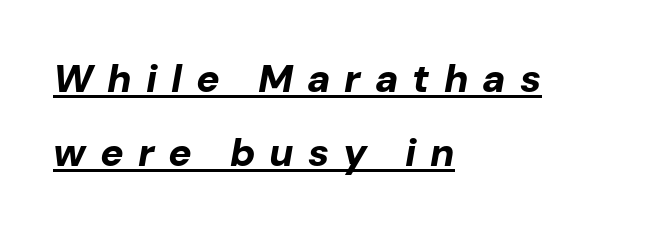
{"italic": "yes", "lean": "right", "slant_degrees": 10, "bold": "yes", "weight": "bold", "width": "normal", "stroke_contrast": "low", "x_height": "medium", "monospaced": "no", "underline": "yes", "align": "left", "line_spacing": "loose", "line_spacing_ratio": 1.9, "letter_spacing": "wide", "letter_spacing_em": 0.36, "glyph_px": 39}
